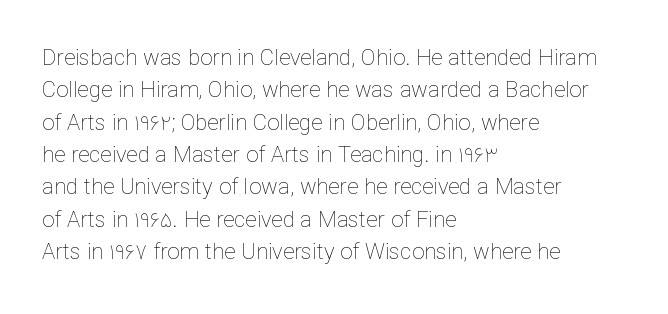
Q: Is the text bold? A: No.
Q: Is the text italic (slanted)? A: No, it is upright.
Q: Is the text underlined? A: No.
Q: How is the paragraph aligned? A: Left-aligned.
Q: Is the spacing between letters normal or unusually wide? A: Normal.
Q: Is the spacing between lines tight, normal or loose? A: Normal.
